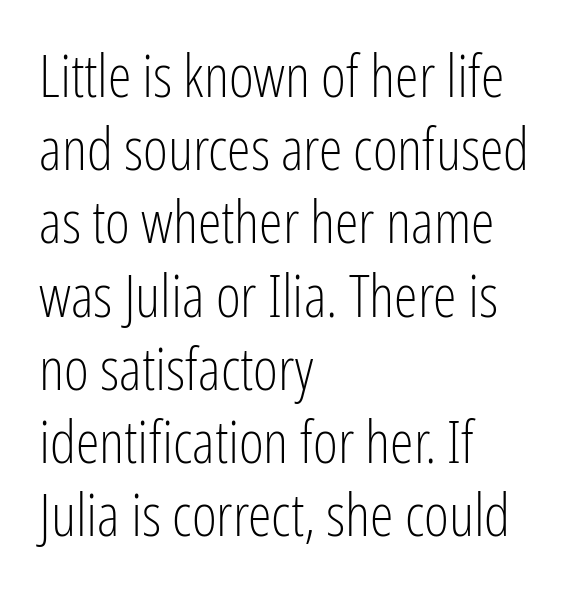
Q: Is the text bold? A: No.
Q: Is the text italic (slanted)? A: No, it is upright.
Q: Is the typeface a serif or a sans-serif typeface? A: Sans-serif.
Q: Is the text underlined? A: No.
Q: How is the paragraph aligned? A: Left-aligned.
Q: Is the spacing between letters normal or unusually wide? A: Normal.
Q: Width (condensed, normal, or wide)? A: Condensed.
Q: Stroke contrast? A: Low.
Q: x-height? A: Medium.
Q: Monospaced? A: No.
